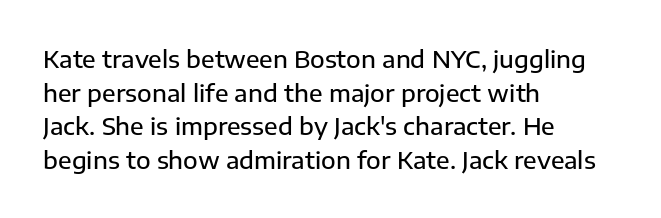
{"italic": "no", "underline": "no", "align": "left", "line_spacing": "normal", "line_spacing_ratio": 1.4, "letter_spacing": "normal", "letter_spacing_em": 0.0, "glyph_px": 24}
